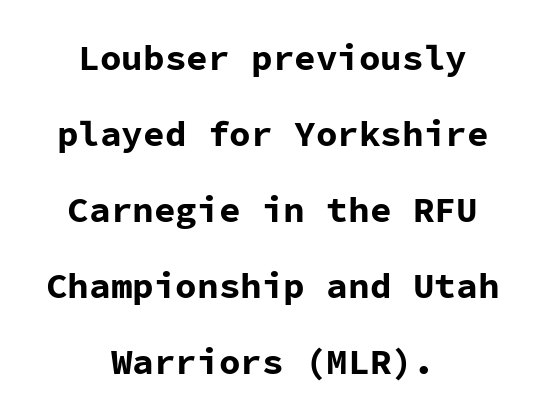
The face used here is rendered with its standard letterfit. Each glyph is drawn with heavy, bold strokes. Check under the words: just untouched page. Fixed-width glyphs throughout — classic coding-font behaviour. Does the type have serifs? No, each stem ends abruptly. Reading down the column, the eye jumps a long way to each next line.
